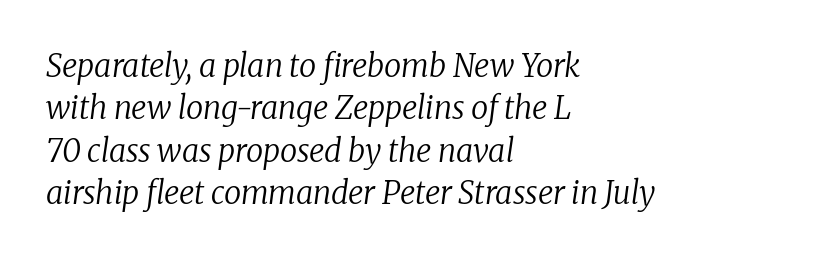
The image shows 31 px regular-weight serif type, italic (leaning right); set left-aligned, normal line spacing (1.37x), normal letter spacing, not underlined; low stroke contrast and a medium x-height.
